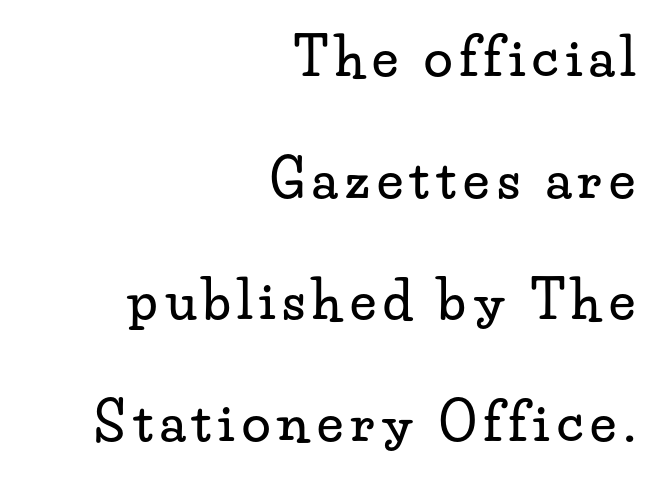
Q: Is the text italic (slanted)? A: No, it is upright.
Q: Is the typeface a serif or a sans-serif typeface? A: Serif.
Q: Is the text underlined? A: No.
Q: How is the paragraph aligned? A: Right-aligned.
Q: Is the spacing between lines tight, normal or loose? A: Loose.
Q: Width (condensed, normal, or wide)? A: Wide.
Q: Stroke contrast? A: Low.
Q: x-height? A: Small.
Q: Monospaced? A: No.
